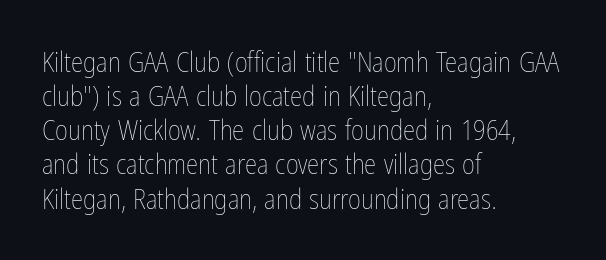
{"italic": "no", "bold": "no", "weight": "thin", "width": "condensed", "stroke_contrast": "low", "x_height": "medium", "monospaced": "no", "underline": "no", "align": "left", "line_spacing_ratio": 1.22, "letter_spacing": "normal", "letter_spacing_em": 0.0, "glyph_px": 28}
